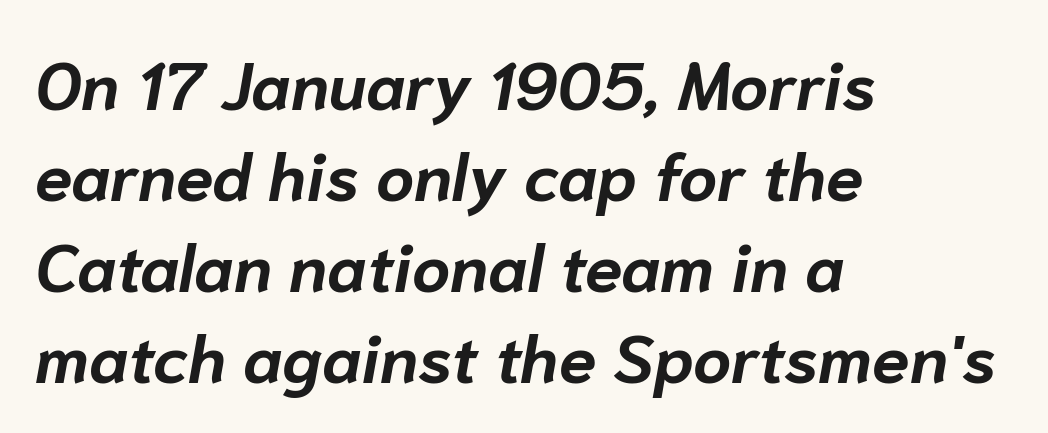
{"italic": "yes", "lean": "right", "slant_degrees": 10, "bold": "yes", "weight": "bold", "width": "normal", "stroke_contrast": "low", "x_height": "medium", "monospaced": "no", "underline": "no", "align": "left", "line_spacing": "normal", "line_spacing_ratio": 1.36, "letter_spacing": "normal", "letter_spacing_em": 0.0, "glyph_px": 67}
